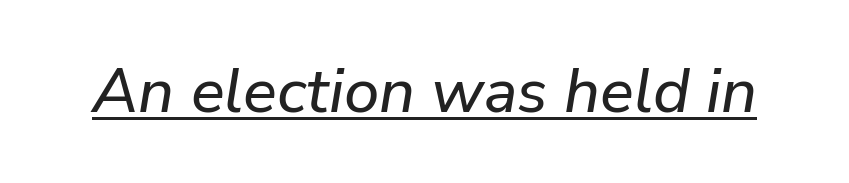
Tall strokes in this sample are angled rather than plumb. Letter spacing: default. The letters advance in unequal steps, a hallmark of proportional type. A baseline rule has been typeset under these characters.
